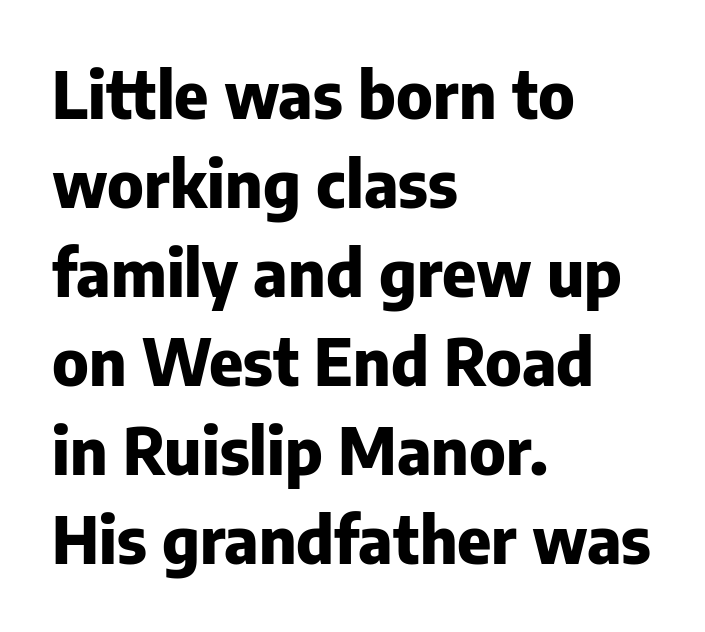
{"serif": "no", "italic": "no", "bold": "yes", "weight": "heavy", "width": "normal", "stroke_contrast": "low", "x_height": "medium", "monospaced": "no", "underline": "no", "align": "left", "line_spacing": "normal", "line_spacing_ratio": 1.37, "letter_spacing": "normal", "letter_spacing_em": 0.0, "glyph_px": 65}
